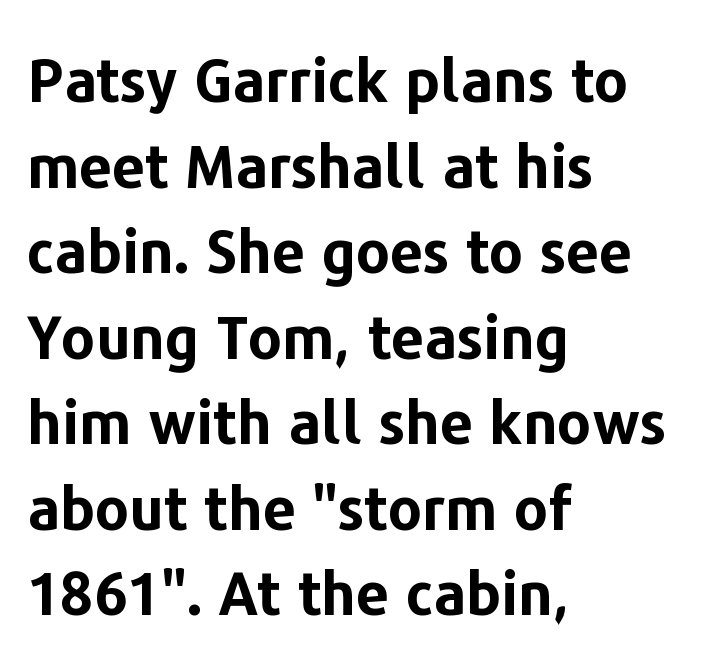
Quick note: interline space is typical. The zone under the glyphs is completely vacant. The typography opts for an upright posture over an oblique one. The characters look thick and weighty, a clear bold.
